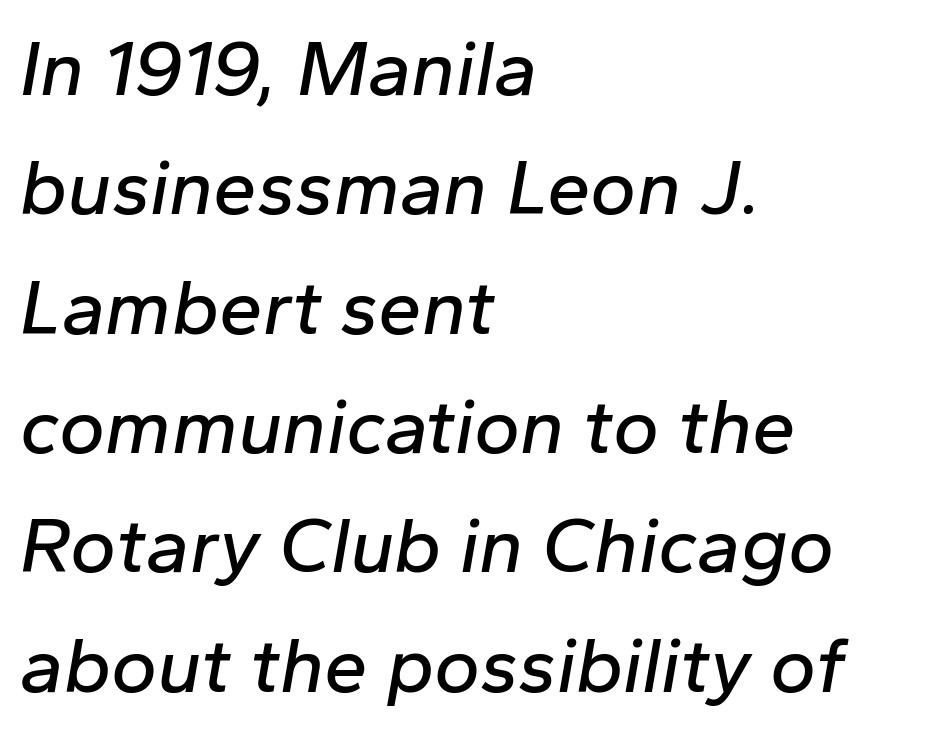
Q: Is the text italic (slanted)? A: Yes, it leans right by about 10 degrees.
Q: Is the text underlined? A: No.
Q: How is the paragraph aligned? A: Left-aligned.
Q: Is the spacing between letters normal or unusually wide? A: Normal.
Q: Is the spacing between lines tight, normal or loose? A: Normal.
Q: Width (condensed, normal, or wide)? A: Normal.
Q: Stroke contrast? A: Low.
Q: x-height? A: Medium.
Q: Monospaced? A: No.
